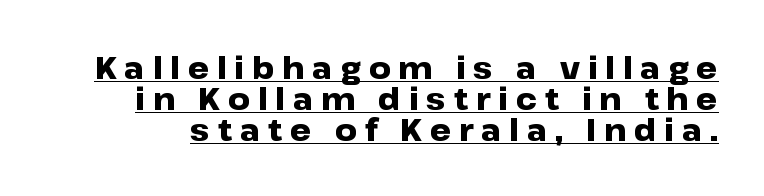
The type family on display is of the sans-serif kind. Between one letter and the next there's a generous, obvious gap. The passage shown stacks its lines with hardly any gap. Note the varied advance widths — an 'i' is clearly narrower than an 'm'. The lettering is marked with a stroke running underneath it.
